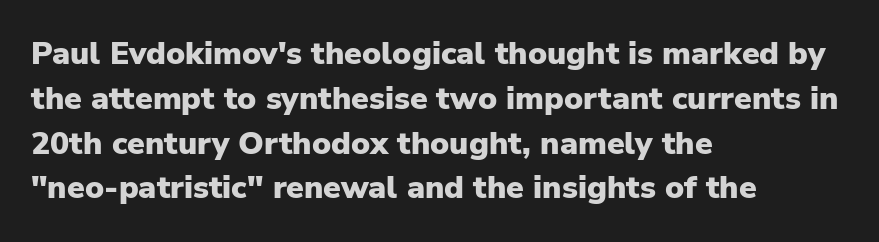
{"serif": "no", "italic": "no", "bold": "yes", "weight": "heavy", "width": "normal", "stroke_contrast": "low", "x_height": "medium", "monospaced": "no", "underline": "no", "align": "left", "line_spacing": "normal", "line_spacing_ratio": 1.4, "letter_spacing": "normal", "letter_spacing_em": 0.0, "glyph_px": 32}
